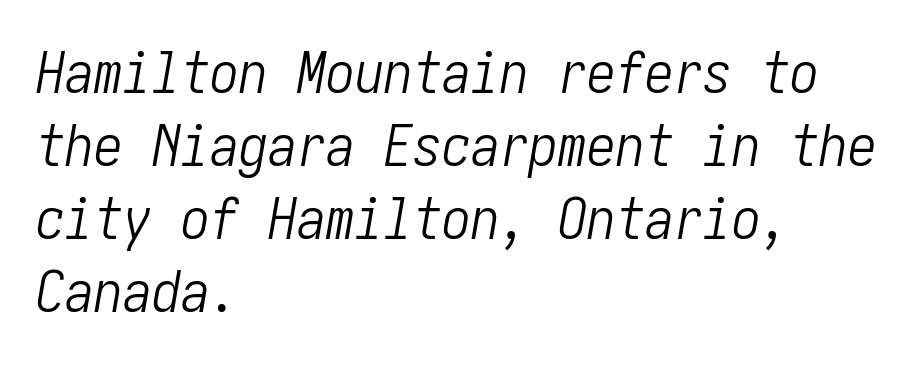
{"italic": "yes", "lean": "right", "slant_degrees": 10, "bold": "no", "weight": "light", "width": "condensed", "stroke_contrast": "low", "x_height": "medium", "underline": "no", "align": "left", "line_spacing": "normal", "line_spacing_ratio": 1.26, "letter_spacing": "normal", "letter_spacing_em": 0.0, "glyph_px": 58}
